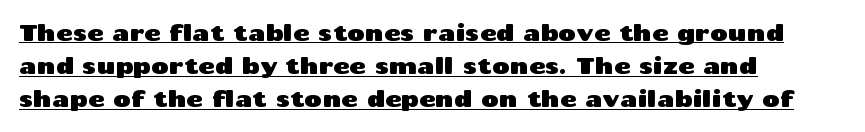
Q: Is the text italic (slanted)? A: No, it is upright.
Q: Is the text underlined? A: Yes.
Q: How is the paragraph aligned? A: Left-aligned.
Q: Is the spacing between letters normal or unusually wide? A: Normal.
Q: Is the spacing between lines tight, normal or loose? A: Normal.
